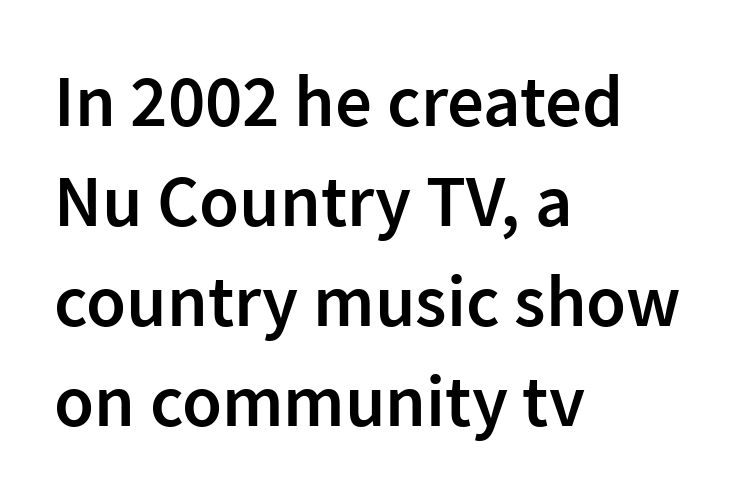
Q: Is the text bold? A: Semi-bold.
Q: Is the text italic (slanted)? A: No, it is upright.
Q: Is the typeface a serif or a sans-serif typeface? A: Sans-serif.
Q: Is the text underlined? A: No.
Q: How is the paragraph aligned? A: Left-aligned.
Q: Is the spacing between letters normal or unusually wide? A: Normal.
Q: Is the spacing between lines tight, normal or loose? A: Normal.
Q: Width (condensed, normal, or wide)? A: Normal.
Q: Stroke contrast? A: Low.
Q: x-height? A: Medium.
Q: Monospaced? A: No.
